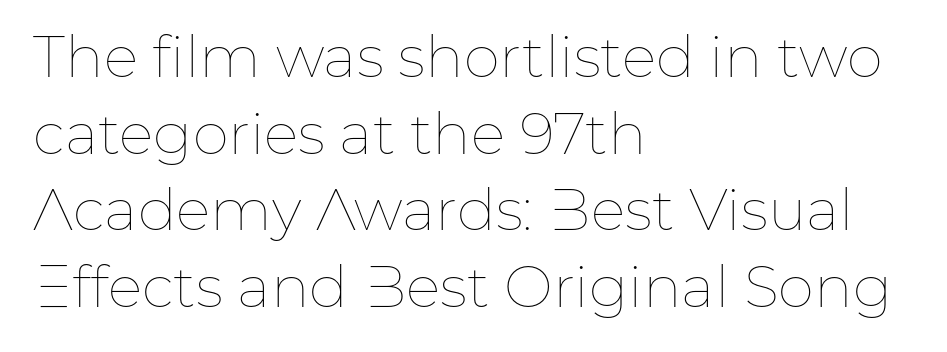
{"italic": "no", "bold": "no", "weight": "thin", "width": "normal", "stroke_contrast": "low", "x_height": "medium", "monospaced": "no", "underline": "no", "align": "left", "line_spacing": "normal", "line_spacing_ratio": 1.32, "letter_spacing": "normal", "letter_spacing_em": 0.0, "glyph_px": 58}
